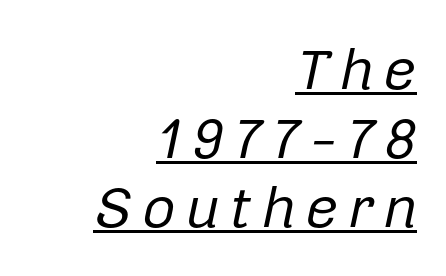
The image shows 58 px regular-weight type, italic (leaning right); set right-aligned, line spacing 1.19x, underlined; low stroke contrast and a medium x-height.
